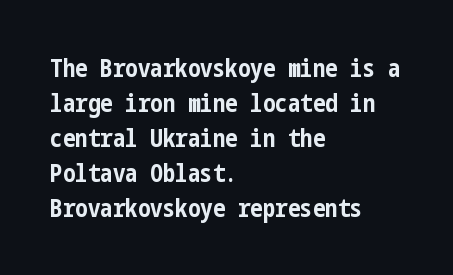
The image shows 25 px bold type, upright; set left-aligned, normal line spacing (1.4x), normal letter spacing, not underlined.
